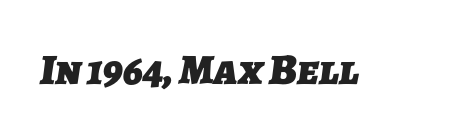
These lines keep a tight, regular rhythm from letter to letter. Decoration check: the copy has no underline. Nope, no serifs anywhere on these letters. Pretty heavy lettering here — definitely bold.
